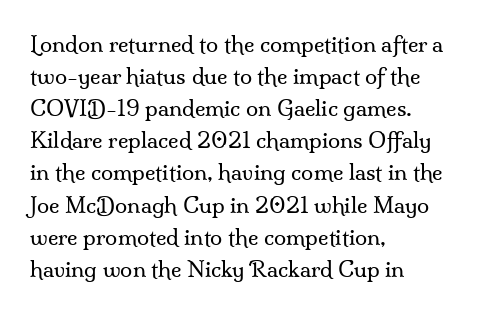
{"italic": "no", "bold": "no", "underline": "no", "align": "left", "line_spacing": "normal", "line_spacing_ratio": 1.46, "letter_spacing": "normal", "letter_spacing_em": 0.0, "glyph_px": 22}
